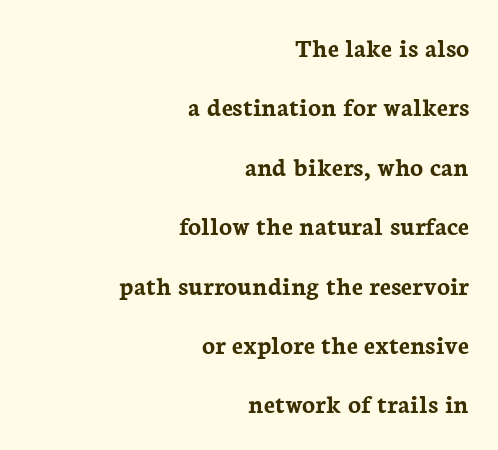
Does extra space separate the letters? No, they use regular spacing. Typeset ragged left — the right edge is the straight one. Ordinary non-slanted type is in use. Clear beneath every line of the passage. Baseline-to-baseline distance is far greater than the letter height.
